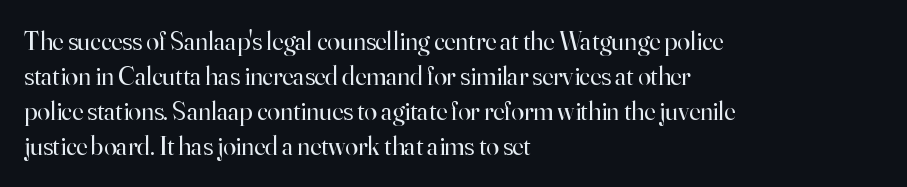
The image shows 26 px text type, upright; set left-aligned, normal line spacing (1.35x), normal letter spacing, not underlined.
